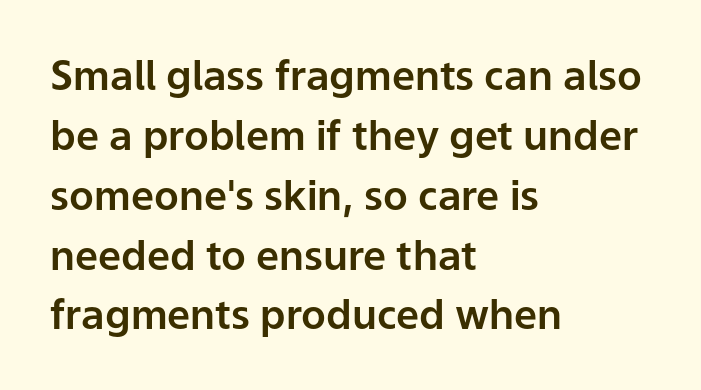
{"serif": "no", "italic": "no", "width": "normal", "stroke_contrast": "low", "x_height": "medium", "monospaced": "no", "underline": "no", "align": "left", "line_spacing": "normal", "line_spacing_ratio": 1.46, "letter_spacing": "normal", "letter_spacing_em": 0.0, "glyph_px": 41}
